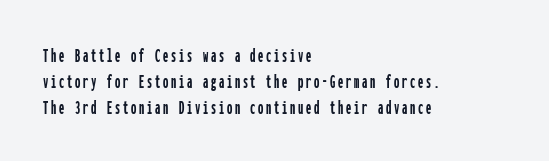
The image shows 21 px text type, upright; set left-aligned, line spacing 1.23x, not underlined.
